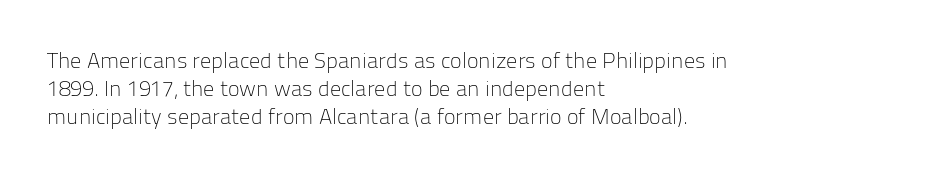
The image shows 22 px text type, upright; set left-aligned, normal line spacing (1.27x), normal letter spacing, not underlined.
